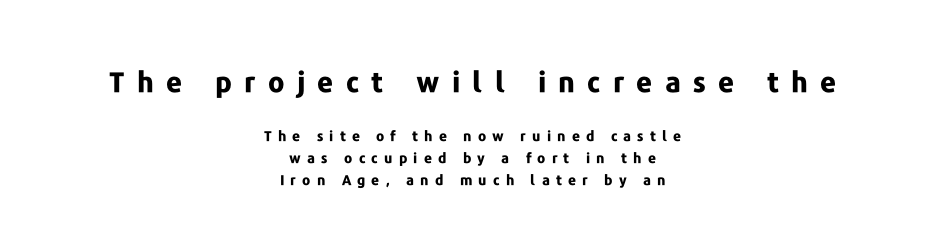
The image shows 28 px bold sans-serif type, upright; set centered, normal line spacing (1.58x), unusually wide letter spacing (+0.44 em), not underlined; the first (top) block is 2.0x larger; low stroke contrast and a medium x-height.
